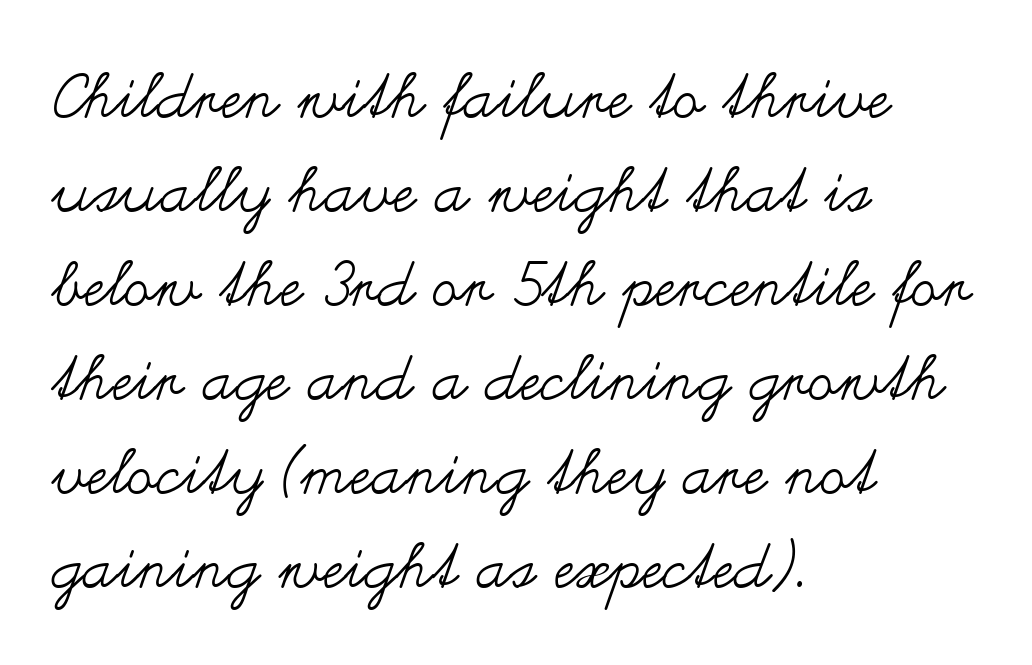
{"bold": "no", "weight": "regular", "width": "wide", "stroke_contrast": "medium", "x_height": "small", "monospaced": "no", "underline": "no", "align": "left", "line_spacing": "normal", "line_spacing_ratio": 1.54, "letter_spacing": "normal", "letter_spacing_em": 0.0, "glyph_px": 61}
